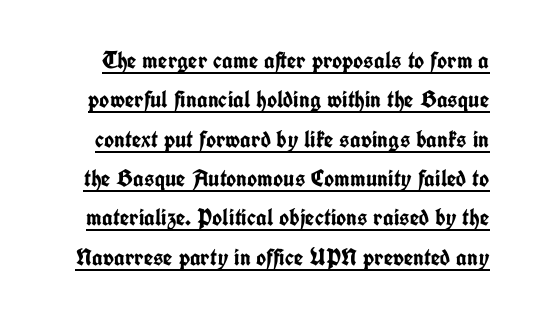
The image shows 24 px bold type, upright; set normal line spacing (1.64x), normal letter spacing, underlined.
